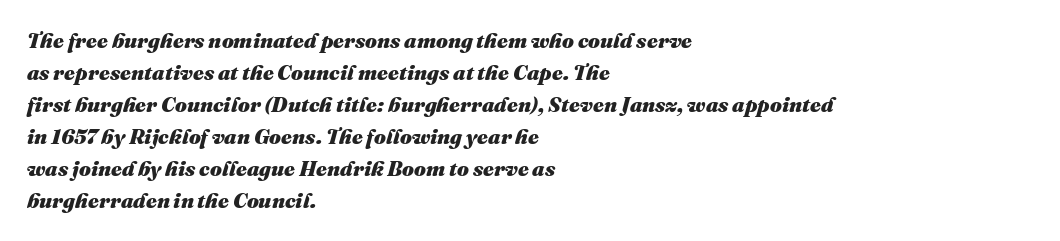
Glance below the letters and you will spot only blank space. Is the letter spacing exaggerated? No — it looks like the ordinary default. The passage is arranged the way most books set body copy — flush left. The sample has been set heavy, in full bold. Slant detected: the letters are inclined. Leading matches the norm, producing a regular column.
